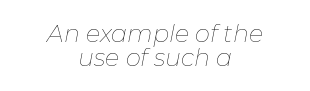
Quick note: interline space is minimal. Notice how the stems are inclined rather than vertical — that's the hallmark of italics. Counters stay open thanks to moderate or lighter strokes. Typeset on center — no edge is straight.
